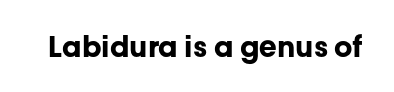
The image shows 29 px bold sans-serif type, upright; set normal letter spacing, not underlined; low stroke contrast and a medium x-height.
